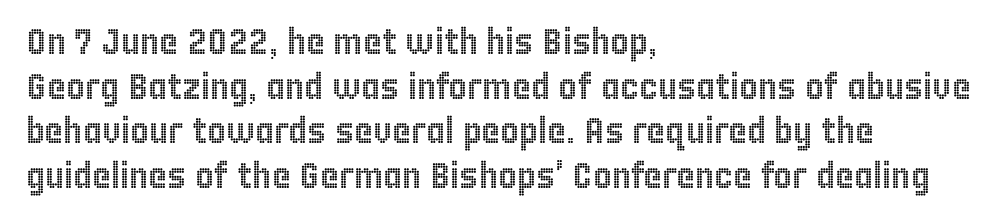
This sample is left-justified, so line endings fall wherever the words run out. Each letter keeps its own natural width here, so spacing adapts to shape. Each row of text sits above clean, open space. A typesetter would call this zero additional tracking.
